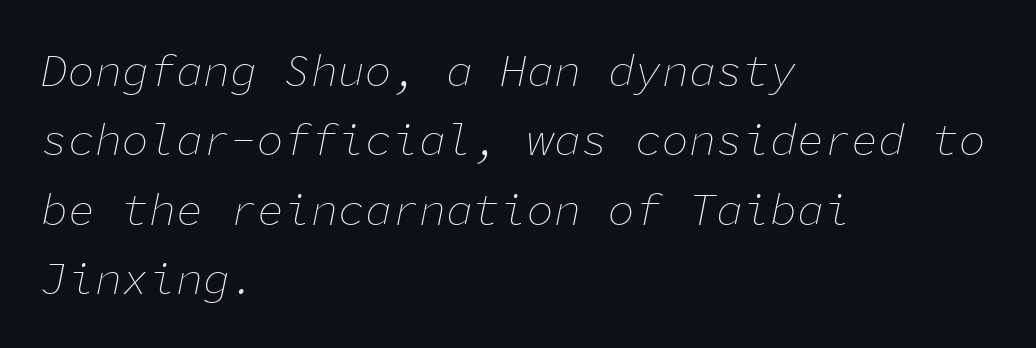
The image shows 45 px thin type, italic (leaning right), monospaced; set left-aligned, normal line spacing (1.54x), normal letter spacing, not underlined; low stroke contrast and a medium x-height.
